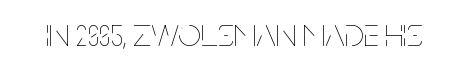
Q: Is the text bold? A: No.
Q: Is the text italic (slanted)? A: No, it is upright.
Q: Is the text underlined? A: No.
Q: Is the spacing between letters normal or unusually wide? A: Normal.
Q: Width (condensed, normal, or wide)? A: Condensed.
Q: Stroke contrast? A: Low.
Q: x-height? A: Large.
Q: Monospaced? A: No.
